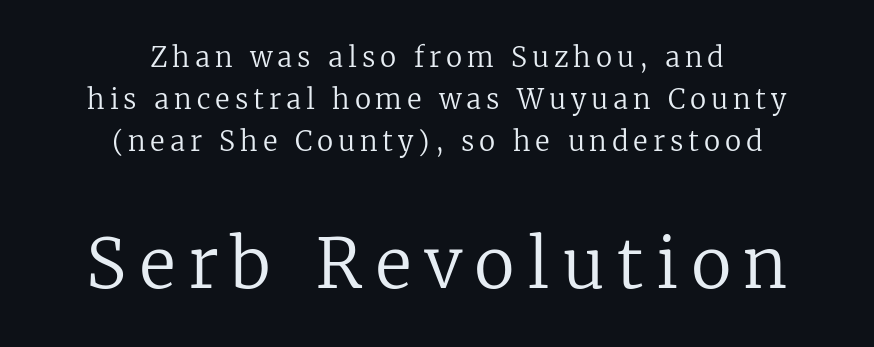
{"serif": "yes", "italic": "no", "bold": "no", "weight": "regular", "width": "normal", "stroke_contrast": "low", "x_height": "medium", "monospaced": "no", "underline": "no", "align": "center", "line_spacing": "normal", "line_spacing_ratio": 1.56, "larger_block": "second", "size_ratio": 2.52, "glyph_px": 68}
